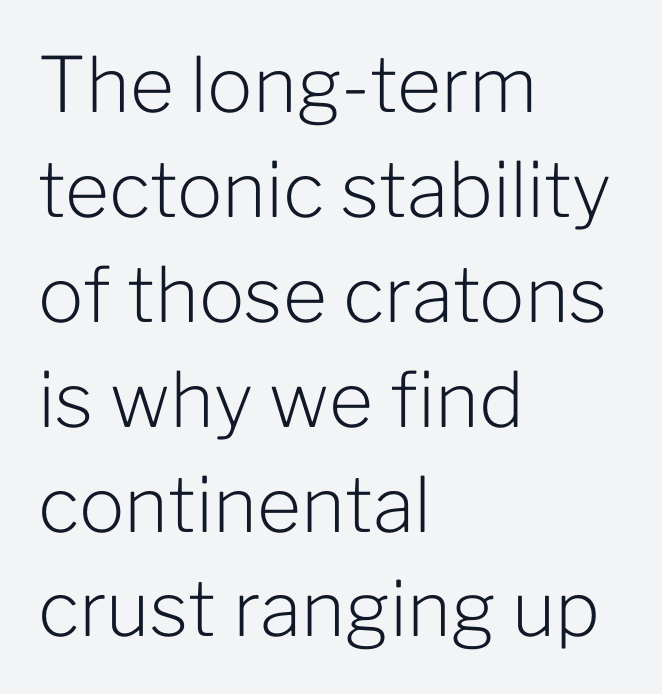
{"serif": "no", "italic": "no", "bold": "no", "weight": "light", "width": "normal", "stroke_contrast": "low", "x_height": "medium", "monospaced": "no", "underline": "no", "align": "left", "line_spacing": "normal", "line_spacing_ratio": 1.38, "letter_spacing": "normal", "letter_spacing_em": 0.0, "glyph_px": 76}
